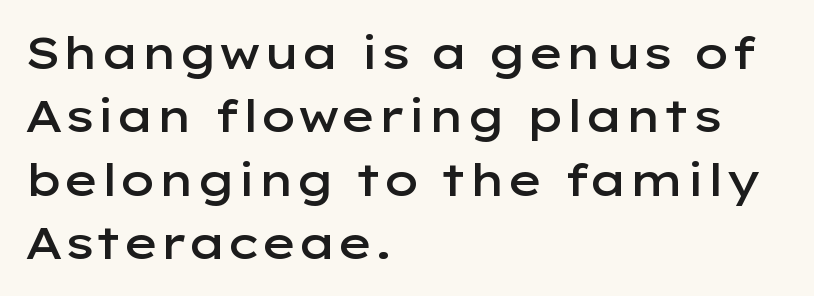
Q: Is the text bold? A: Semi-bold.
Q: Is the text italic (slanted)? A: No, it is upright.
Q: Is the typeface a serif or a sans-serif typeface? A: Sans-serif.
Q: Is the text underlined? A: No.
Q: How is the paragraph aligned? A: Left-aligned.
Q: Is the spacing between letters normal or unusually wide? A: Normal.
Q: Is the spacing between lines tight, normal or loose? A: Normal.
Q: Width (condensed, normal, or wide)? A: Wide.
Q: Stroke contrast? A: Low.
Q: x-height? A: Medium.
Q: Monospaced? A: No.
